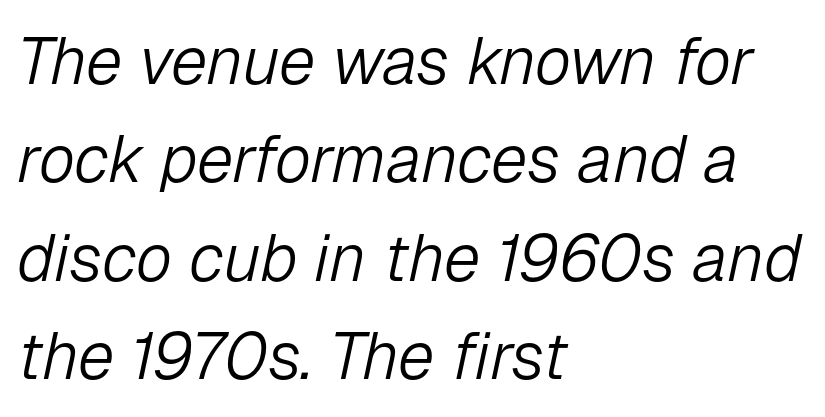
The image shows 66 px light type, italic (leaning right); set left-aligned, normal line spacing (1.49x), normal letter spacing, not underlined; low stroke contrast and a medium x-height.
